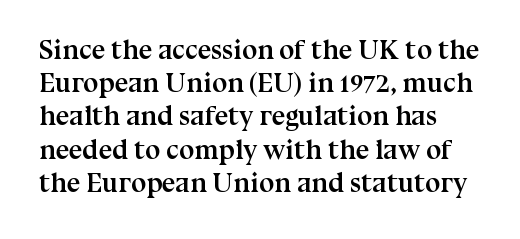
Q: Is the text bold? A: Yes.
Q: Is the text italic (slanted)? A: No, it is upright.
Q: Is the text underlined? A: No.
Q: Is the spacing between letters normal or unusually wide? A: Normal.
